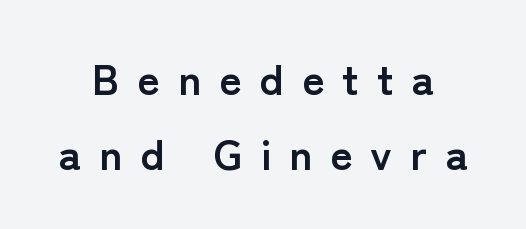
The image shows 43 px semibold sans-serif type, upright; set line spacing 1.75x, unusually wide letter spacing (+0.42 em), not underlined; low stroke contrast and a medium x-height.
